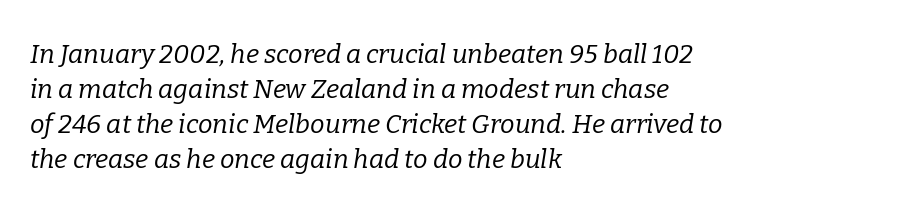
Q: Is the text bold? A: No.
Q: Is the text italic (slanted)? A: Yes, it leans right by about 9 degrees.
Q: Is the text underlined? A: No.
Q: How is the paragraph aligned? A: Left-aligned.
Q: Is the spacing between letters normal or unusually wide? A: Normal.
Q: Is the spacing between lines tight, normal or loose? A: Normal.
